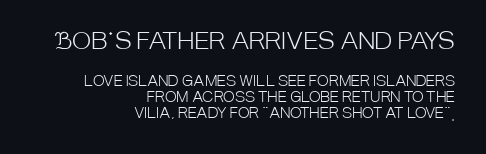
The image shows 23 px text type, upright; set right-aligned, tight line spacing (1.13x), normal letter spacing, not underlined; the first (top) block is 1.64x larger.
